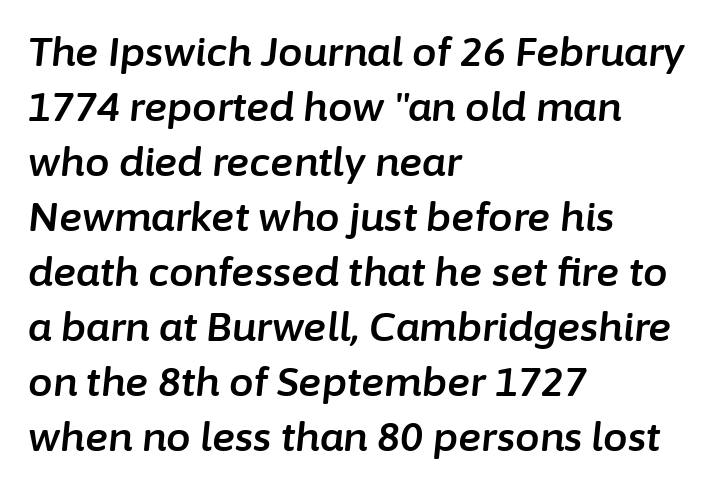
The image shows 39 px text type, italic (leaning right); set left-aligned, normal line spacing (1.41x), normal letter spacing, not underlined; low stroke contrast and a medium x-height.
